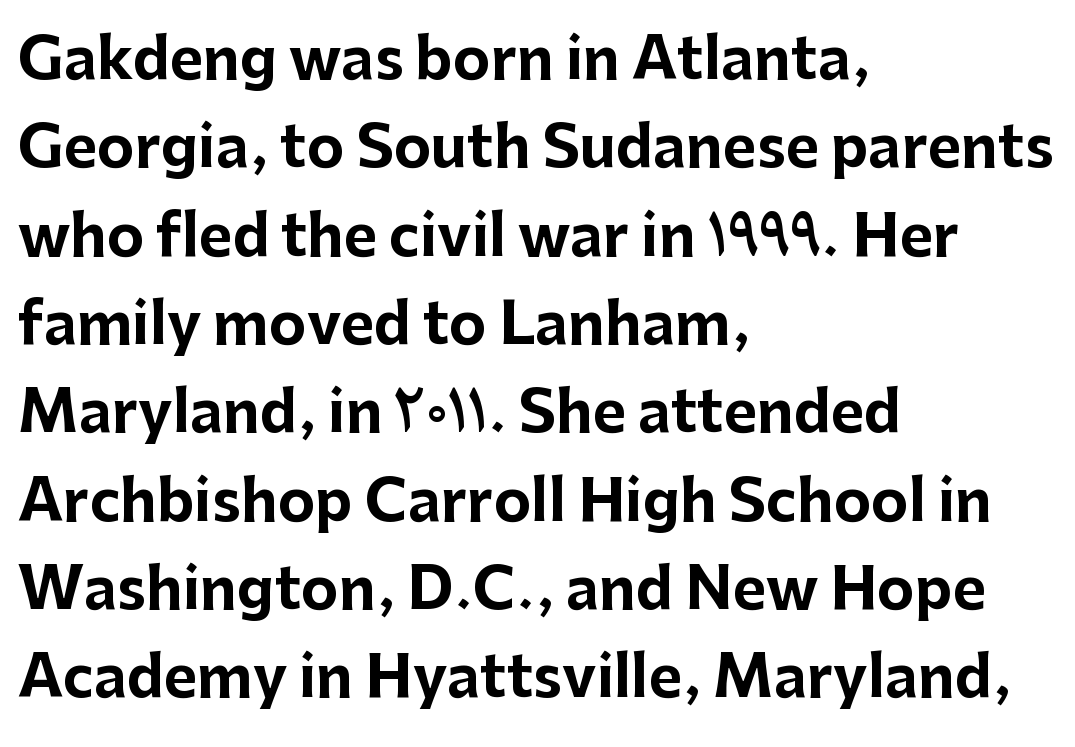
{"serif": "no", "italic": "no", "bold": "yes", "weight": "bold", "width": "normal", "stroke_contrast": "low", "x_height": "medium", "monospaced": "no", "underline": "no", "align": "left", "line_spacing": "normal", "line_spacing_ratio": 1.55, "letter_spacing": "normal", "letter_spacing_em": 0.0, "glyph_px": 57}
